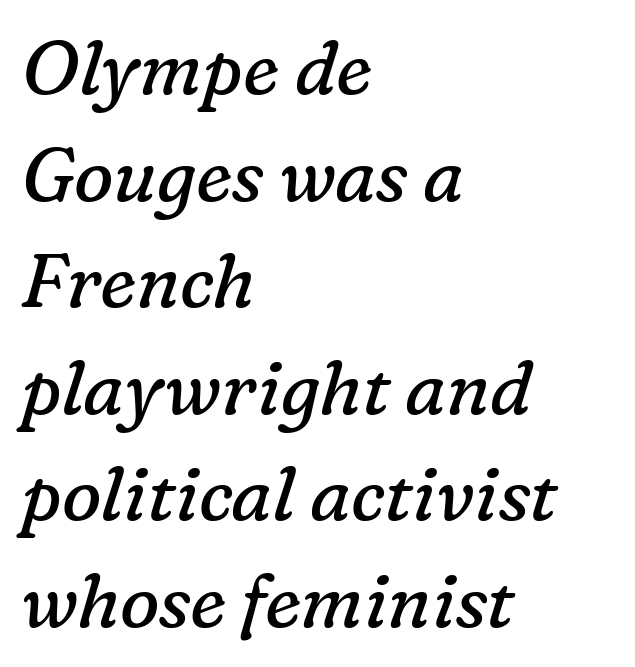
Only glyphs here, with clear space below each row. An italicized treatment has been applied to the whole sample. No extra tracking has been applied to these lines. The letters advance in unequal steps, a hallmark of proportional type. All the whitespace from short lines collects on the right. This sample keeps an unexceptional amount of space between lines.
